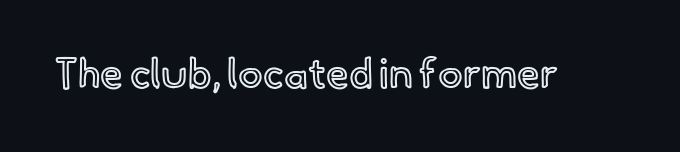
Ordinary non-slanted type is in use. Honestly, the letter spacing is just normal — you wouldn't notice it. Looks like regular typesetting: each glyph gets only the width it needs. Anything drawn beneath the words? Only blank space.
